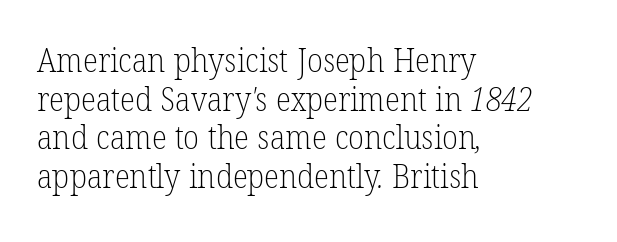
{"serif": "yes", "bold": "no", "weight": "light", "width": "normal", "stroke_contrast": "low", "x_height": "medium", "monospaced": "no", "underline": "no", "align": "left", "line_spacing_ratio": 1.21, "letter_spacing": "normal", "letter_spacing_em": 0.0, "glyph_px": 32}
